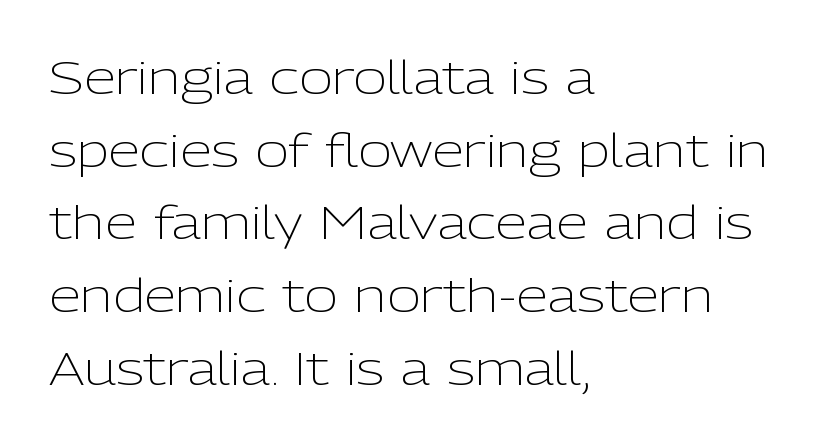
{"serif": "no", "italic": "no", "bold": "no", "weight": "light", "width": "normal", "stroke_contrast": "low", "x_height": "medium", "monospaced": "no", "underline": "no", "align": "left", "line_spacing": "normal", "line_spacing_ratio": 1.58, "letter_spacing": "normal", "letter_spacing_em": 0.0, "glyph_px": 46}
